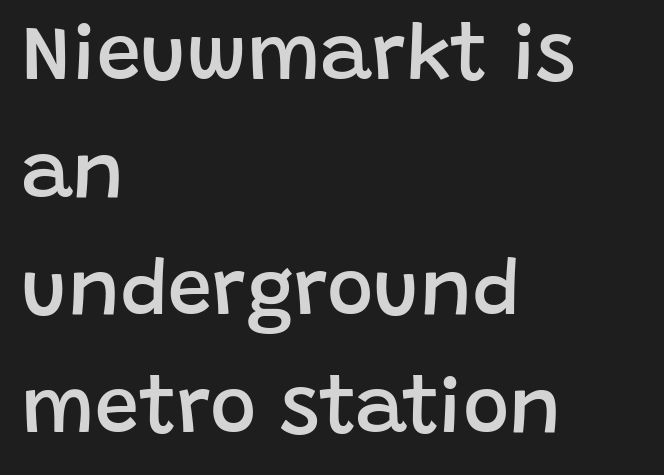
Q: Is the text bold? A: Semi-bold.
Q: Is the text italic (slanted)? A: No, it is upright.
Q: Is the typeface a serif or a sans-serif typeface? A: Sans-serif.
Q: Is the text underlined? A: No.
Q: How is the paragraph aligned? A: Left-aligned.
Q: Is the spacing between letters normal or unusually wide? A: Normal.
Q: Is the spacing between lines tight, normal or loose? A: Normal.
Q: Width (condensed, normal, or wide)? A: Normal.
Q: Stroke contrast? A: Low.
Q: x-height? A: Large.
Q: Monospaced? A: No.
